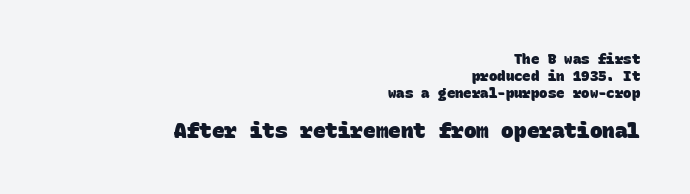
The image shows 21 px bold type; set right-aligned, line spacing 1.21x, normal letter spacing, not underlined; the second (bottom) block is 1.5x larger.
